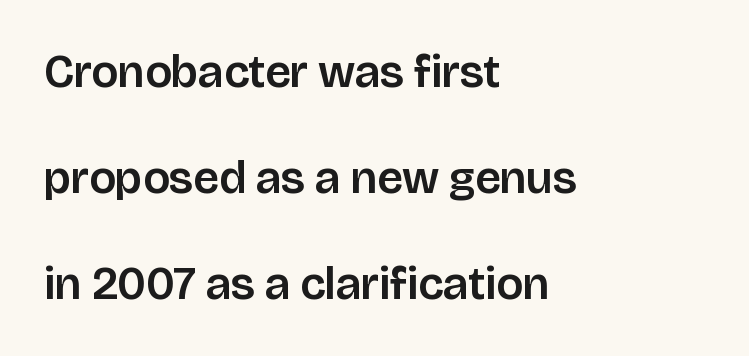
The image shows 46 px sans-serif type, upright; set left-aligned, loose line spacing (2.3x), normal letter spacing, not underlined; low stroke contrast and a large x-height.
